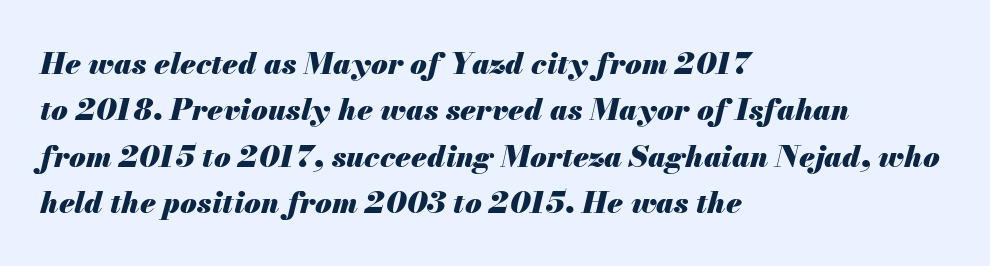
How are the letters spaced? Ordinarily, with no added tracking. A typesetter would call this leading conventional body-copy spacing. Every row of glyphs begins at an identical x-position on the left. Decoration check: the copy has no underline. The rendering applies a slant to the glyphs. Note the varied advance widths — an 'i' is clearly narrower than an 'm'.
